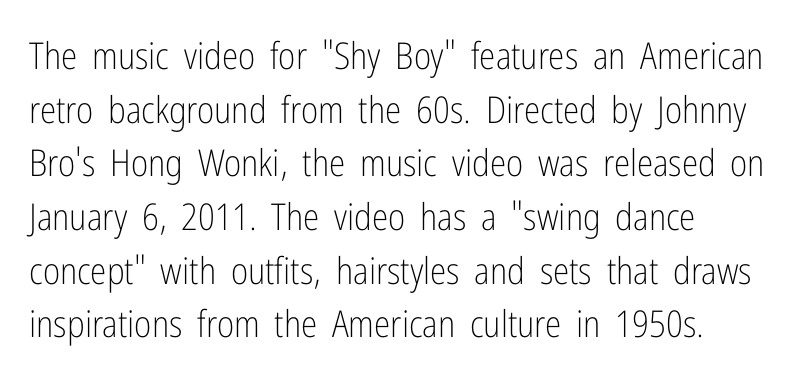
{"serif": "no", "italic": "no", "bold": "no", "weight": "light", "width": "condensed", "stroke_contrast": "low", "x_height": "medium", "monospaced": "no", "underline": "no", "align": "left", "line_spacing": "normal", "line_spacing_ratio": 1.45, "letter_spacing": "normal", "letter_spacing_em": 0.0, "glyph_px": 37}
